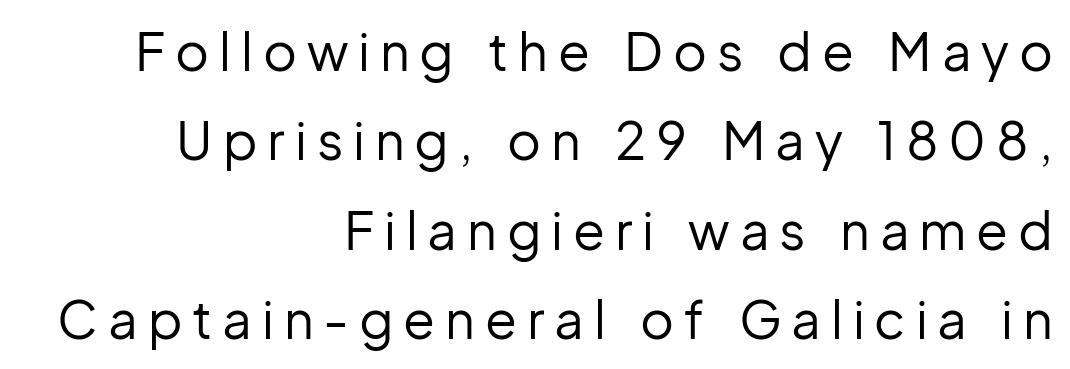
Q: Is the text bold? A: No.
Q: Is the text italic (slanted)? A: No, it is upright.
Q: Is the typeface a serif or a sans-serif typeface? A: Sans-serif.
Q: Is the text underlined? A: No.
Q: How is the paragraph aligned? A: Right-aligned.
Q: Width (condensed, normal, or wide)? A: Normal.
Q: Stroke contrast? A: Low.
Q: x-height? A: Medium.
Q: Monospaced? A: No.
